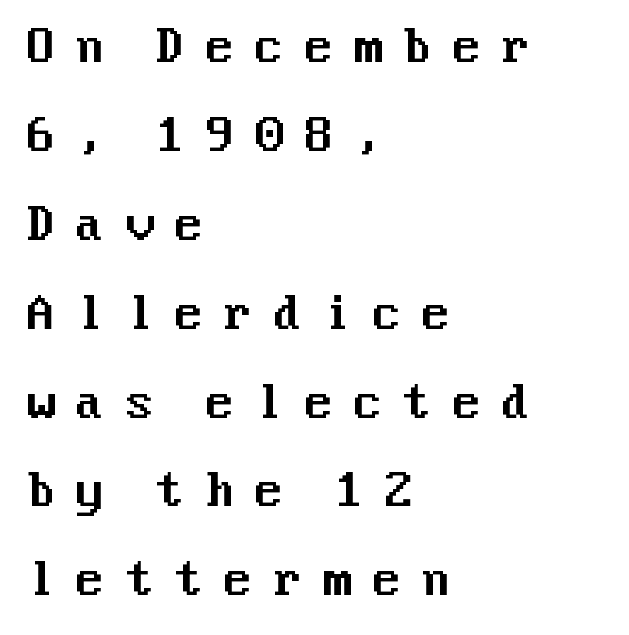
{"serif": "no", "italic": "no", "width": "normal", "stroke_contrast": "medium", "x_height": "medium", "underline": "no", "align": "left", "line_spacing": "loose", "line_spacing_ratio": 2.02, "letter_spacing": "wide", "letter_spacing_em": 0.43, "glyph_px": 44}
